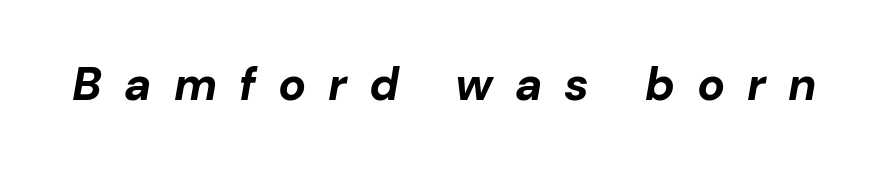
The image shows 46 px bold type, italic (leaning right); set unusually wide letter spacing (+0.48 em), not underlined; low stroke contrast and a medium x-height.
